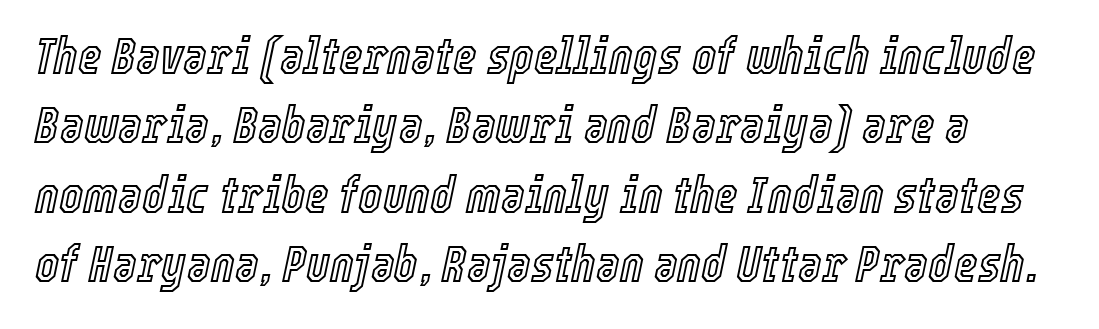
The image shows 51 px condensed type, italic (leaning right); set normal line spacing (1.36x), normal letter spacing, not underlined; a medium x-height.
